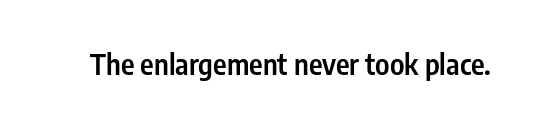
Q: Is the text bold? A: Semi-bold.
Q: Is the text italic (slanted)? A: No, it is upright.
Q: Is the typeface a serif or a sans-serif typeface? A: Sans-serif.
Q: Is the text underlined? A: No.
Q: Is the spacing between letters normal or unusually wide? A: Normal.
Q: Width (condensed, normal, or wide)? A: Condensed.
Q: Stroke contrast? A: Low.
Q: x-height? A: Medium.
Q: Monospaced? A: No.
